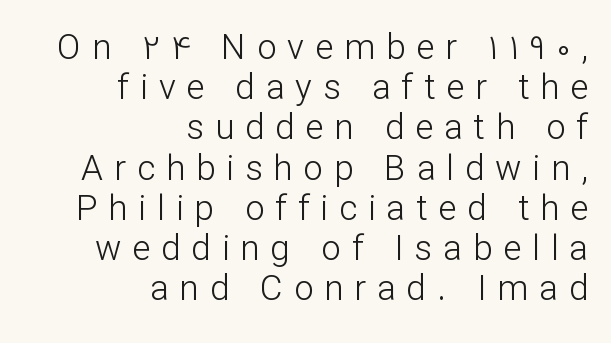
The image shows 35 px light sans-serif type, upright; set right-aligned, tight line spacing (1.15x), unusually wide letter spacing (+0.31 em), not underlined; low stroke contrast and a medium x-height.
